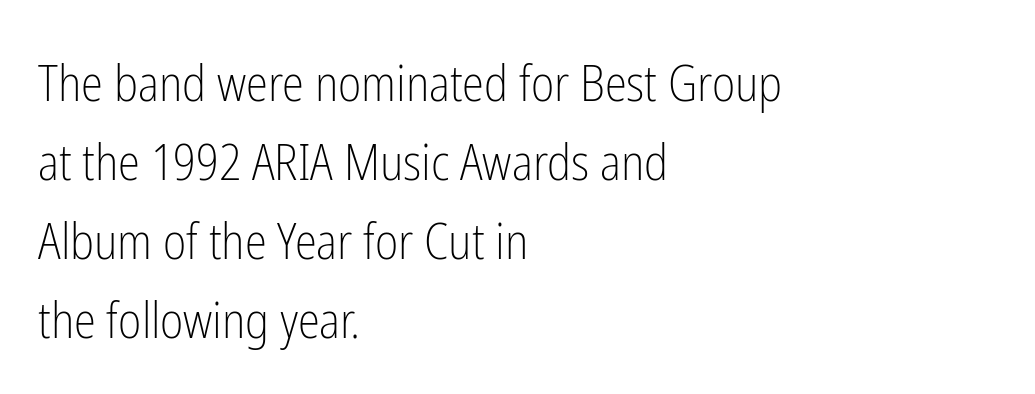
Q: Is the text bold? A: No.
Q: Is the text italic (slanted)? A: No, it is upright.
Q: Is the typeface a serif or a sans-serif typeface? A: Sans-serif.
Q: Is the text underlined? A: No.
Q: How is the paragraph aligned? A: Left-aligned.
Q: Is the spacing between letters normal or unusually wide? A: Normal.
Q: Is the spacing between lines tight, normal or loose? A: Normal.
Q: Width (condensed, normal, or wide)? A: Condensed.
Q: Stroke contrast? A: Low.
Q: x-height? A: Medium.
Q: Monospaced? A: No.
